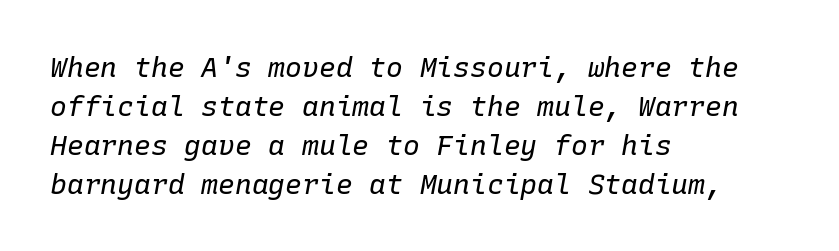
{"italic": "yes", "lean": "right", "slant_degrees": 10, "bold": "no", "weight": "regular", "width": "normal", "stroke_contrast": "low", "x_height": "medium", "monospaced": "yes", "underline": "no", "align": "left", "line_spacing": "normal", "line_spacing_ratio": 1.39, "letter_spacing": "normal", "letter_spacing_em": 0.0, "glyph_px": 28}
